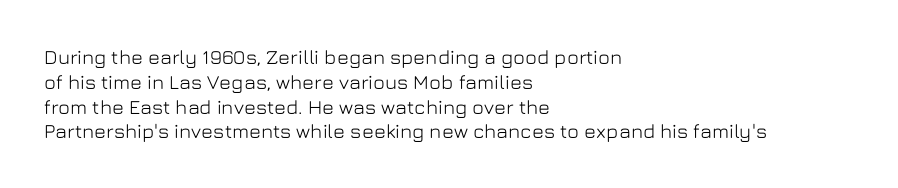
The image shows 20 px text type, upright; set left-aligned, line spacing 1.24x, normal letter spacing, not underlined.
